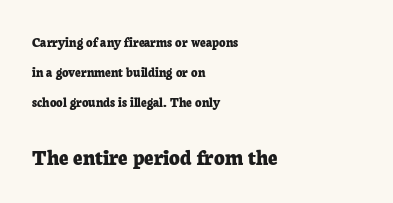
Plenty of ink on the page — the face is bold. Of the two passages, the one underneath uses the larger point size. Does the copy run flush right? No — it runs flush left. Inter-character spacing is left at the font's built-in metrics.
